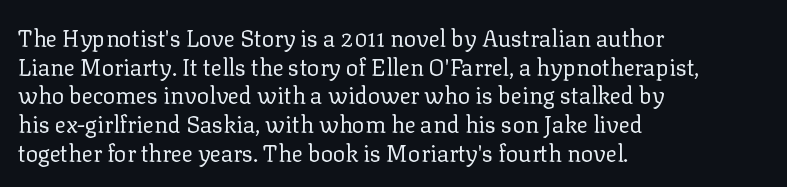
{"italic": "no", "bold": "no", "underline": "no", "align": "left", "line_spacing": "normal", "line_spacing_ratio": 1.25, "letter_spacing": "normal", "letter_spacing_em": 0.0, "glyph_px": 23}
